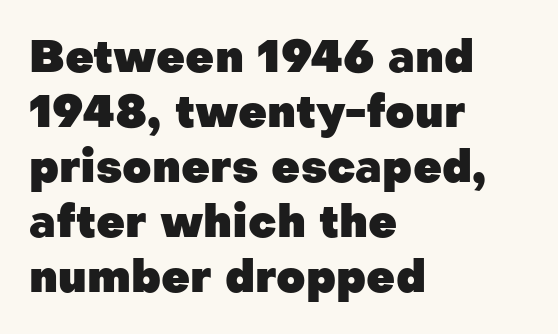
{"serif": "no", "italic": "no", "bold": "yes", "weight": "heavy", "width": "normal", "stroke_contrast": "low", "x_height": "medium", "monospaced": "no", "underline": "no", "align": "left", "line_spacing_ratio": 1.22, "letter_spacing": "normal", "letter_spacing_em": 0.0, "glyph_px": 45}
